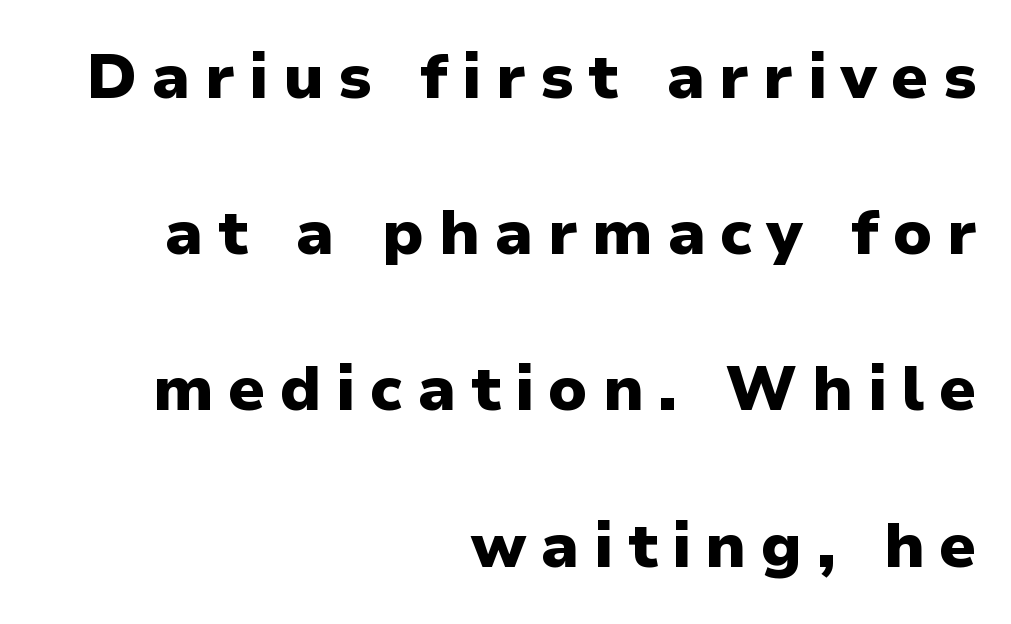
Substantial extra tracking has been applied to these lines. Each letter's strokes conclude bluntly, with no projecting serifs. Rendered with straight, roman letterforms. Is there much room between lines? Yes — plenty of vertical air separates them.
